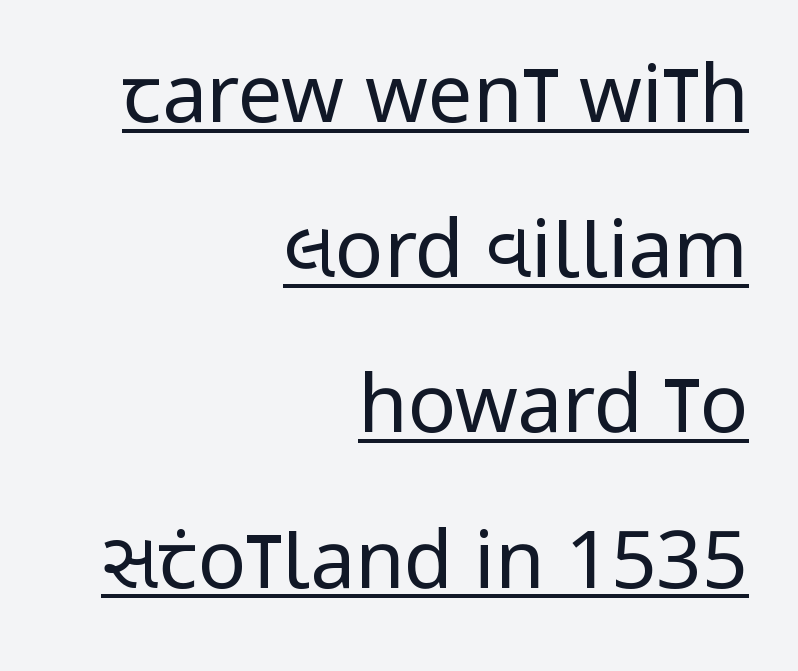
The image shows 80 px regular-weight, condensed sans-serif type, upright; set right-aligned, loose line spacing (1.94x), normal letter spacing, underlined; low stroke contrast and a large x-height.
